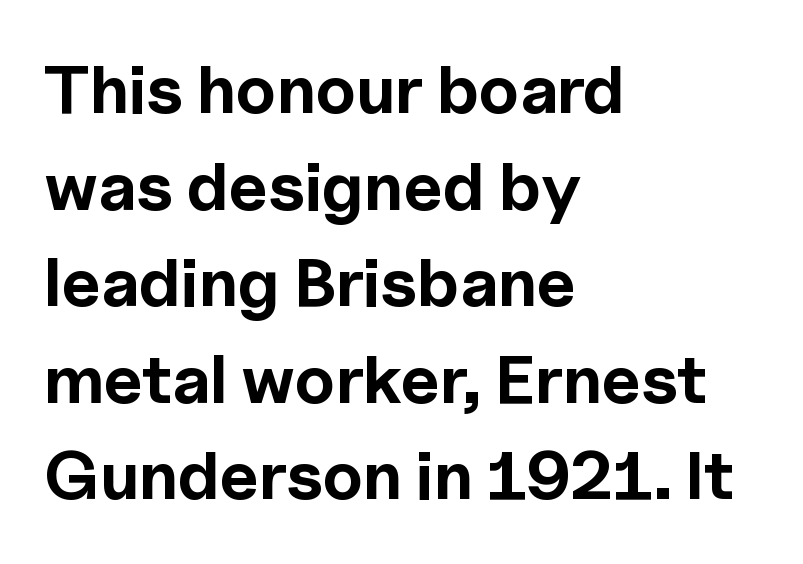
Q: Is the text bold? A: Yes.
Q: Is the text italic (slanted)? A: No, it is upright.
Q: Is the typeface a serif or a sans-serif typeface? A: Sans-serif.
Q: Is the text underlined? A: No.
Q: How is the paragraph aligned? A: Left-aligned.
Q: Is the spacing between letters normal or unusually wide? A: Normal.
Q: Is the spacing between lines tight, normal or loose? A: Normal.
Q: Width (condensed, normal, or wide)? A: Normal.
Q: x-height? A: Medium.
Q: Monospaced? A: No.
